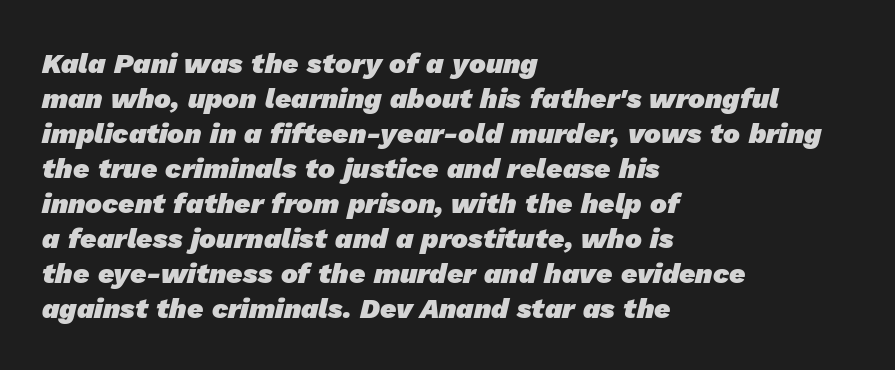
This rendering features lettering with no underline. You could not count columns in this text — the font is proportionally spaced. Notice how the passage keeps a crisp vertical edge on the left only. Typographic density is high because the face is bold.
